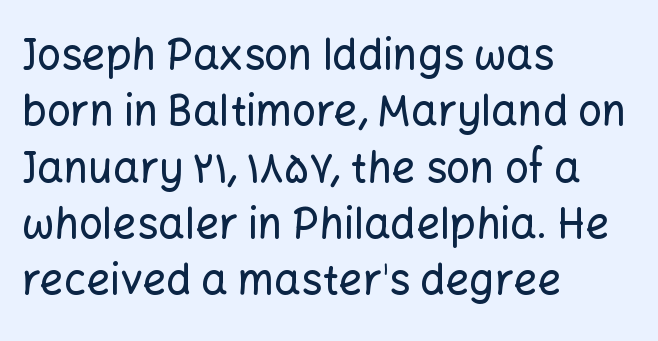
{"serif": "no", "italic": "no", "width": "normal", "stroke_contrast": "low", "x_height": "medium", "monospaced": "no", "underline": "no", "align": "left", "line_spacing": "normal", "line_spacing_ratio": 1.34, "letter_spacing": "normal", "letter_spacing_em": 0.0, "glyph_px": 42}
